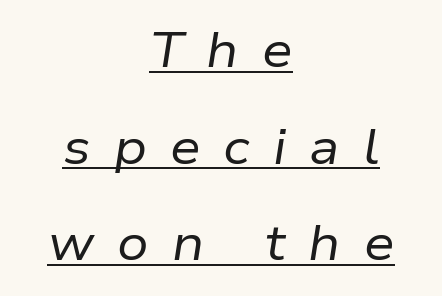
The image shows 49 px regular-weight type, italic (leaning right); set centered, loose line spacing (1.97x), unusually wide letter spacing (+0.47 em), underlined; low stroke contrast and a medium x-height.
